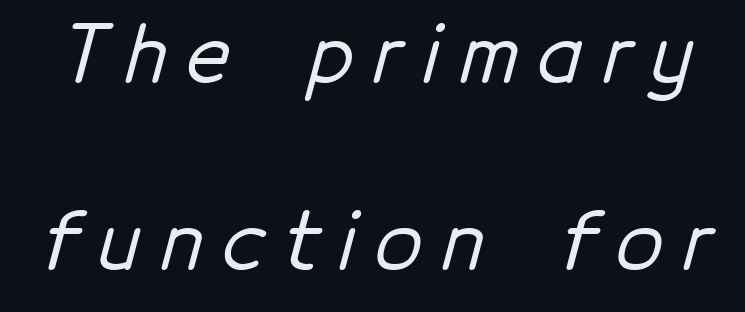
{"serif": "no", "width": "normal", "stroke_contrast": "low", "x_height": "medium", "monospaced": "no", "underline": "no", "line_spacing": "loose", "line_spacing_ratio": 2.43, "letter_spacing": "wide", "letter_spacing_em": 0.25, "glyph_px": 77}
